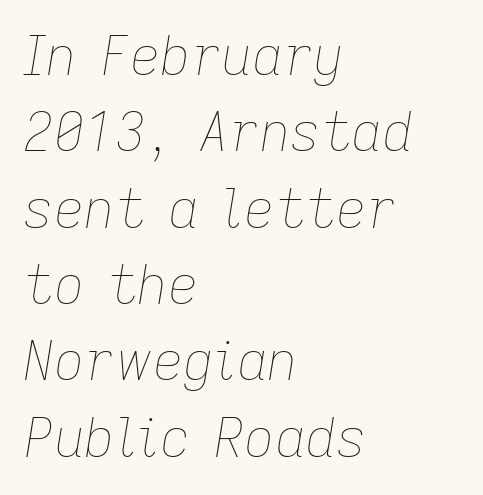
The image shows 53 px thin type, italic (leaning right); set left-aligned, normal line spacing (1.44x), normal letter spacing, not underlined; low stroke contrast and a medium x-height.
